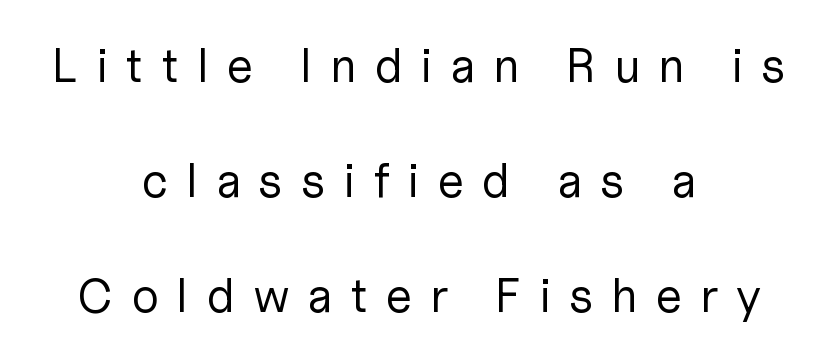
Q: Is the text bold? A: No.
Q: Is the text italic (slanted)? A: No, it is upright.
Q: Is the typeface a serif or a sans-serif typeface? A: Sans-serif.
Q: Is the text underlined? A: No.
Q: How is the paragraph aligned? A: Centered.
Q: Is the spacing between letters normal or unusually wide? A: Unusually wide.
Q: Is the spacing between lines tight, normal or loose? A: Loose.
Q: Width (condensed, normal, or wide)? A: Normal.
Q: Stroke contrast? A: Low.
Q: x-height? A: Medium.
Q: Monospaced? A: No.
